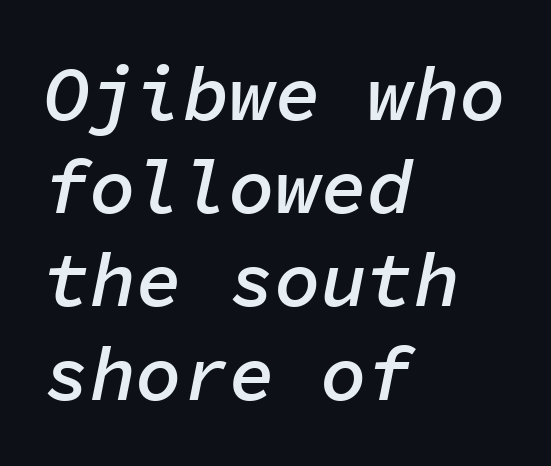
The image shows 77 px semibold type, italic (leaning right), monospaced; set left-aligned, line spacing 1.21x, normal letter spacing, not underlined; low stroke contrast and a medium x-height.
